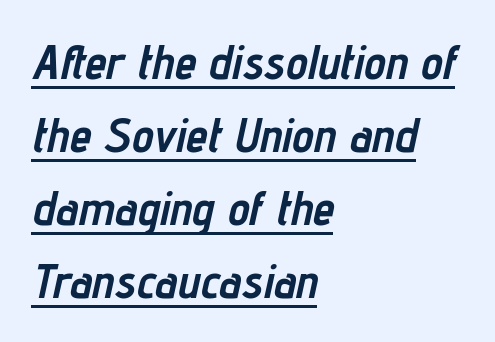
Would a proofreader flag this as italicized? Yes. The passage shown is typed in a proportional face where columns would drift. What stands out about the letter spacing? Nothing — it is the standard amount. This rendering features underlined lettering. Honestly, the row spacing looks completely unremarkable. The typesetting leans heavy: a genuine bold.
